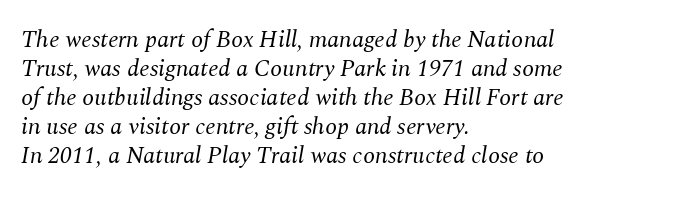
Q: Is the text bold? A: No.
Q: Is the text italic (slanted)? A: Yes, it leans right by about 10 degrees.
Q: Is the text underlined? A: No.
Q: How is the paragraph aligned? A: Left-aligned.
Q: Is the spacing between letters normal or unusually wide? A: Normal.
